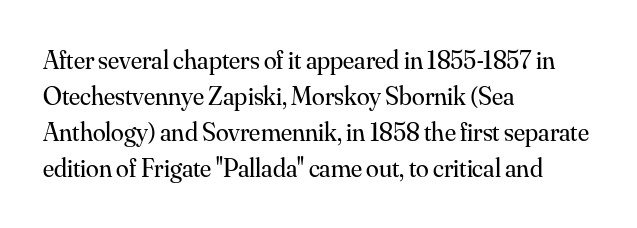
The image shows 26 px text type, upright; set left-aligned, normal line spacing (1.39x), normal letter spacing, not underlined.
